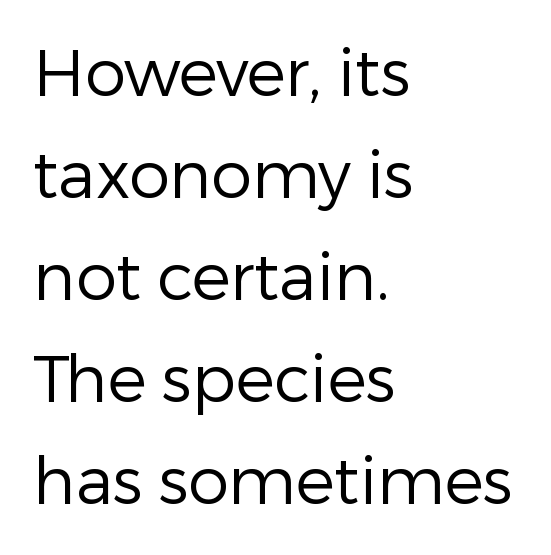
The image shows 65 px regular-weight sans-serif type, upright; set left-aligned, normal line spacing (1.57x), normal letter spacing, not underlined; low stroke contrast and a medium x-height.
